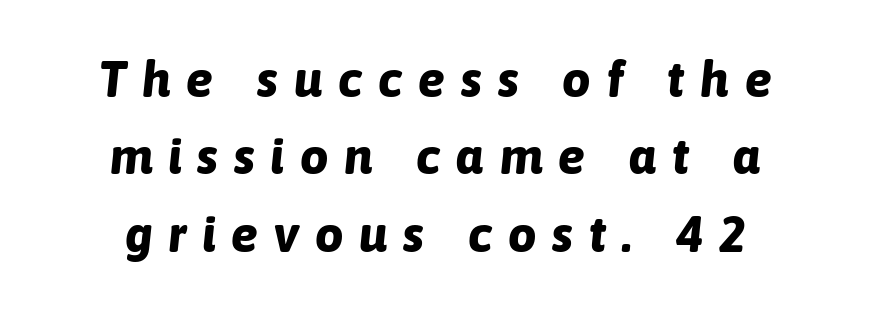
The image shows 50 px bold type, italic (leaning right); set centered, normal line spacing (1.55x), unusually wide letter spacing (+0.32 em), not underlined; low stroke contrast and a medium x-height.
